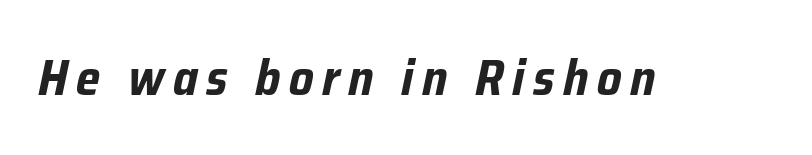
Each letter keeps its own natural width here, so spacing adapts to shape. Emphasis-style slanted type is in use. Has an underline been added? It has not. Heavy-handed strokes throughout: this text is bold.
